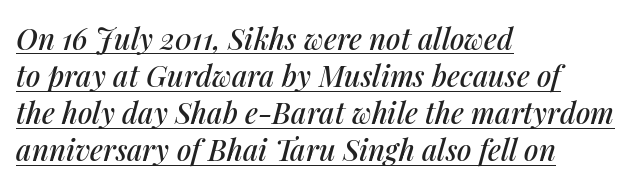
The image shows 29 px text type, italic (leaning right); set left-aligned, normal line spacing (1.28x), normal letter spacing, underlined; medium stroke contrast and a medium x-height.
